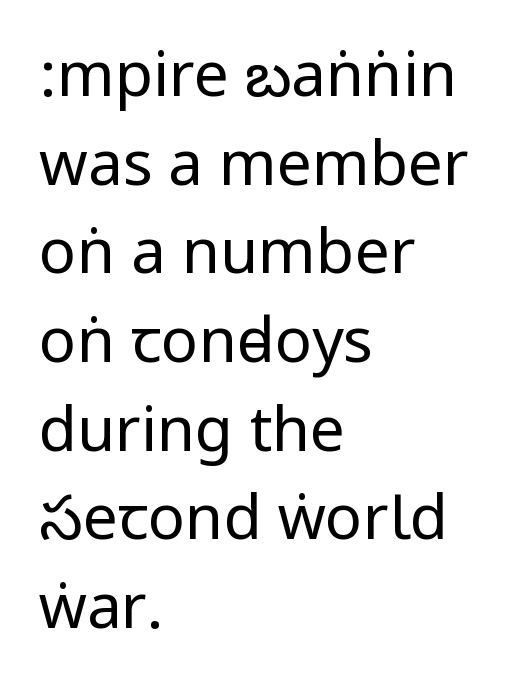
Q: Is the text bold? A: No.
Q: Is the text italic (slanted)? A: No, it is upright.
Q: Is the typeface a serif or a sans-serif typeface? A: Sans-serif.
Q: Is the text underlined? A: No.
Q: How is the paragraph aligned? A: Left-aligned.
Q: Is the spacing between letters normal or unusually wide? A: Normal.
Q: Is the spacing between lines tight, normal or loose? A: Normal.
Q: Width (condensed, normal, or wide)? A: Condensed.
Q: Stroke contrast? A: Low.
